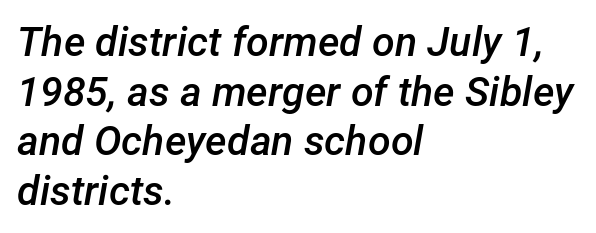
Compared with an ordinary text face, these strokes are moderately heavier — a semibold. The face used here is rendered with its standard letterfit. A student would call this left alignment; a typographer would say flush left, rag right. Looks like regular typesetting: each glyph gets only the width it needs. The space beneath each line is pristine and unruled.
